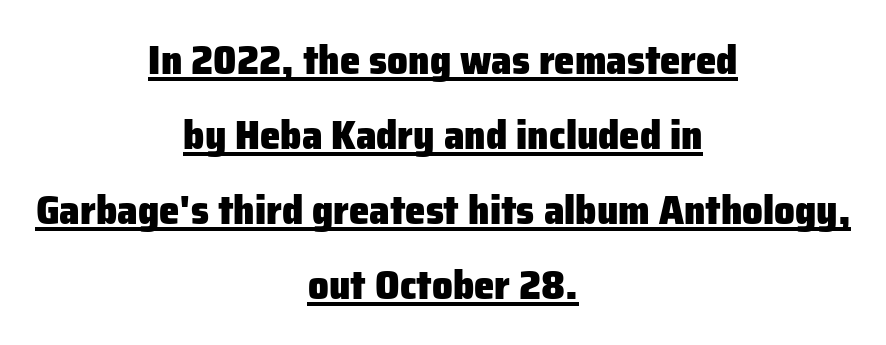
Q: Is the text bold? A: Yes.
Q: Is the text italic (slanted)? A: No, it is upright.
Q: Is the typeface a serif or a sans-serif typeface? A: Sans-serif.
Q: Is the text underlined? A: Yes.
Q: How is the paragraph aligned? A: Centered.
Q: Is the spacing between letters normal or unusually wide? A: Normal.
Q: Width (condensed, normal, or wide)? A: Normal.
Q: Stroke contrast? A: Low.
Q: x-height? A: Medium.
Q: Monospaced? A: No.
